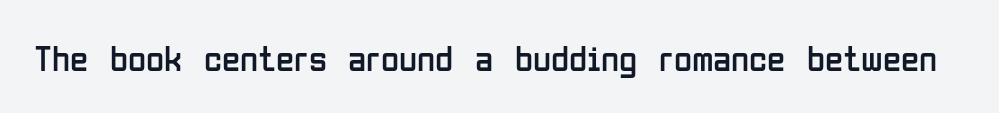
Q: Is the text bold? A: No.
Q: Is the text italic (slanted)? A: No, it is upright.
Q: Is the typeface a serif or a sans-serif typeface? A: Sans-serif.
Q: Is the text underlined? A: No.
Q: Is the spacing between letters normal or unusually wide? A: Normal.
Q: Width (condensed, normal, or wide)? A: Condensed.
Q: Stroke contrast? A: Low.
Q: x-height? A: Medium.
Q: Monospaced? A: No.
